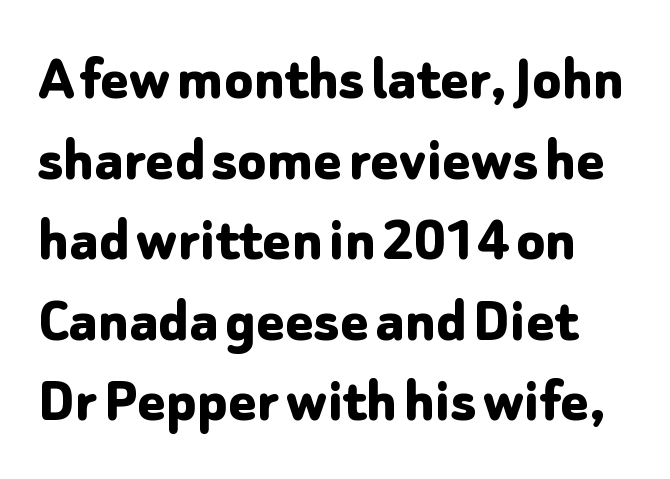
Italic? Not at all — the glyphs are vertical. Proportional: the letters do not fall into vertical columns. Students, note that the glyphs here touch the page at normal intervals. The rendering shows plain stroke endings on the letterforms — a sans-serif design. The face used here has the dense, thick strokes of a bold.
